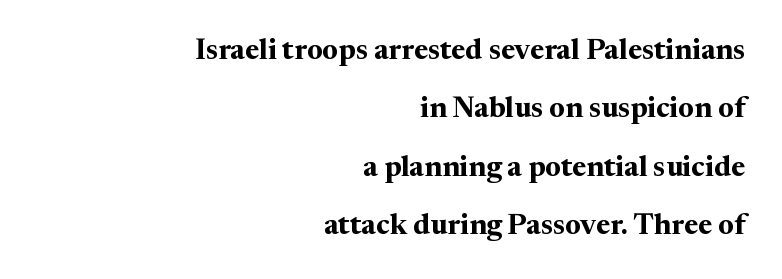
The image shows 29 px bold serif type, upright; set right-aligned, loose line spacing (2.01x), normal letter spacing, not underlined; medium stroke contrast and a medium x-height.
